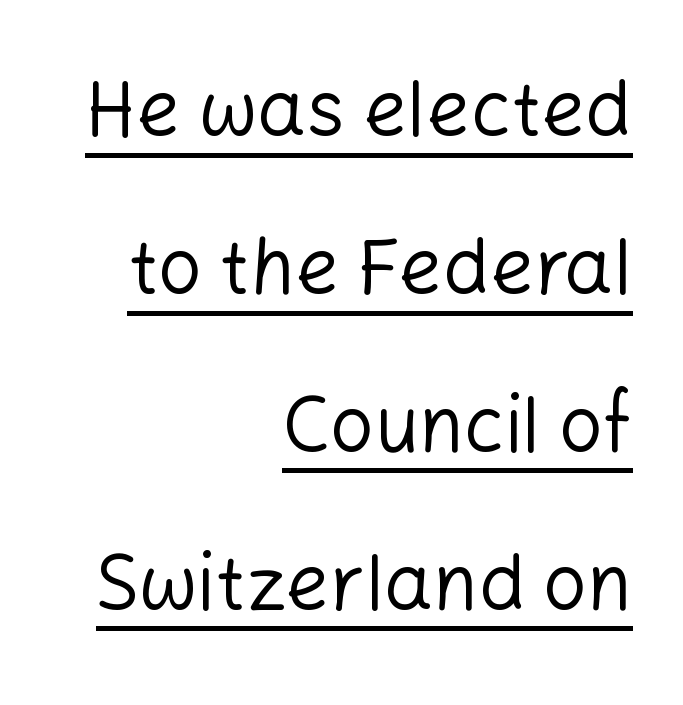
{"serif": "no", "italic": "no", "bold": "no", "weight": "regular", "width": "normal", "stroke_contrast": "low", "x_height": "medium", "monospaced": "no", "underline": "yes", "align": "right", "line_spacing": "loose", "line_spacing_ratio": 2.05, "letter_spacing": "normal", "letter_spacing_em": 0.0, "glyph_px": 77}
